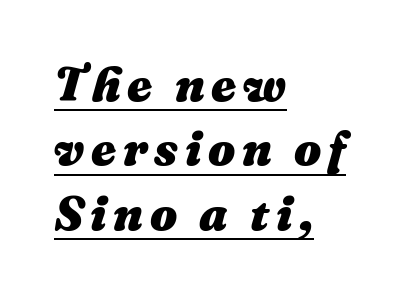
In terms of posture, this sample is oblique. The face used here is proportionally spaced, like ordinary book or web type. Every letter is thick-stroked: bold, no question. Compared with a centered layout, this one pins lines to the left instead. Students, observe: this is what conventionally led text looks like. The lettering is marked with a stroke running underneath it.
